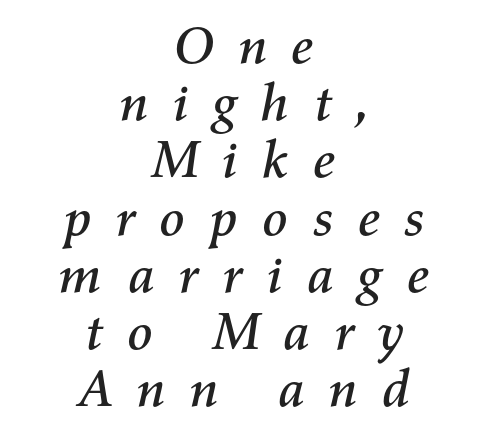
Loose tracking; the words dissolve into strings of separated letters. Italic? Definitely — the glyphs are oblique. Typeset on center — no edge is straight. The words here are not underlined. Vertical spacing — tight. The letters advance in unequal steps, a hallmark of proportional type.
